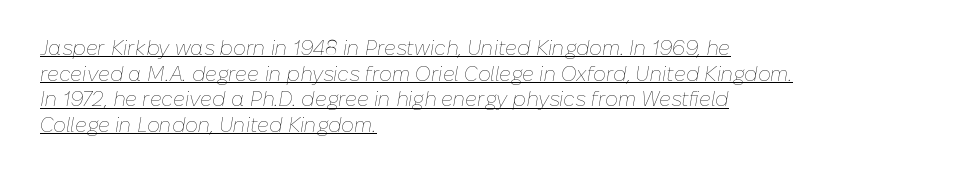
{"italic": "yes", "lean": "right", "slant_degrees": 10, "bold": "no", "underline": "yes", "align": "left", "line_spacing": "normal", "line_spacing_ratio": 1.28, "letter_spacing": "normal", "letter_spacing_em": 0.0, "glyph_px": 20}
